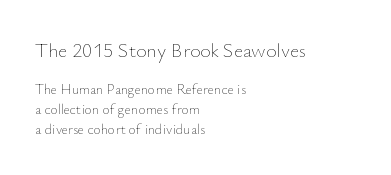
The image shows 20 px text type, upright; set left-aligned, normal line spacing (1.42x), normal letter spacing, not underlined; the first (top) block is 1.43x larger.
